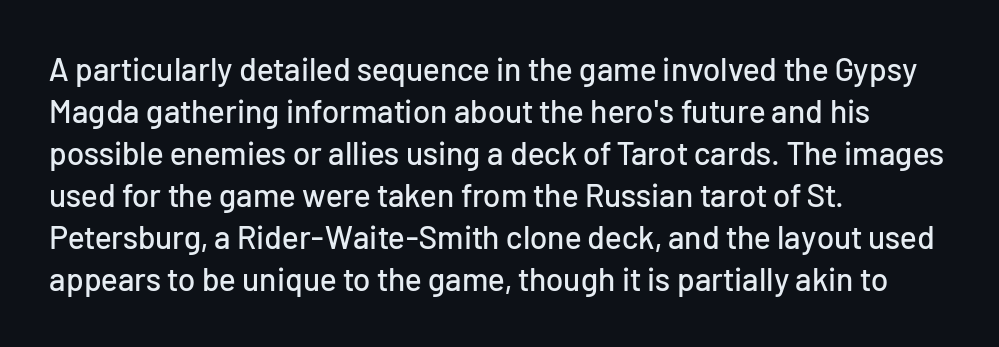
Q: Is the text italic (slanted)? A: No, it is upright.
Q: Is the typeface a serif or a sans-serif typeface? A: Sans-serif.
Q: Is the text underlined? A: No.
Q: How is the paragraph aligned? A: Left-aligned.
Q: Is the spacing between letters normal or unusually wide? A: Normal.
Q: Is the spacing between lines tight, normal or loose? A: Normal.
Q: Width (condensed, normal, or wide)? A: Normal.
Q: Stroke contrast? A: Low.
Q: x-height? A: Medium.
Q: Monospaced? A: No.
